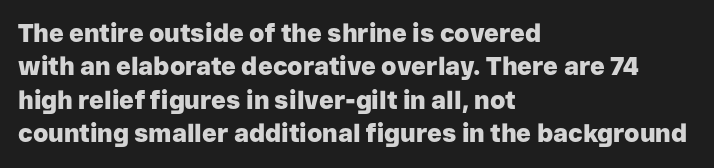
{"italic": "no", "bold": "yes", "underline": "no", "align": "left", "line_spacing": "normal", "line_spacing_ratio": 1.34, "letter_spacing": "normal", "letter_spacing_em": 0.0, "glyph_px": 25}
